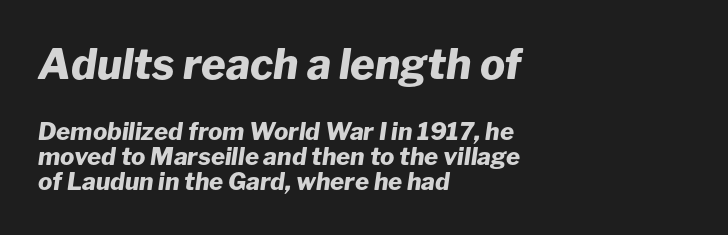
The image shows 42 px heavy type, italic (leaning right); set left-aligned, tight line spacing (1.05x), normal letter spacing, not underlined; the first (top) block is 1.75x larger; low stroke contrast and a medium x-height.
